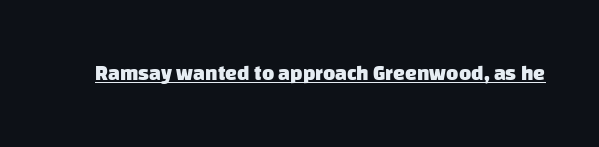
Look at the stroke-to-counter ratio: heavy, a bold. Quick note: underline on. Nothing unusual about the tracking: characters are spaced as the font intends.
